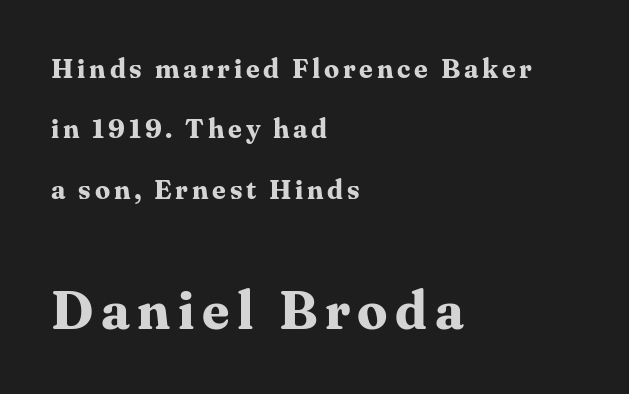
Q: Is the text bold? A: Yes.
Q: Is the text italic (slanted)? A: No, it is upright.
Q: Is the typeface a serif or a sans-serif typeface? A: Serif.
Q: Is the text underlined? A: No.
Q: How is the paragraph aligned? A: Left-aligned.
Q: Is the spacing between lines tight, normal or loose? A: Loose.
Q: Which block of text is set in a larger size, the first (top) or the second (bottom)? A: The second (bottom) one.
Q: Width (condensed, normal, or wide)? A: Normal.
Q: Stroke contrast? A: Medium.
Q: x-height? A: Medium.
Q: Monospaced? A: No.
